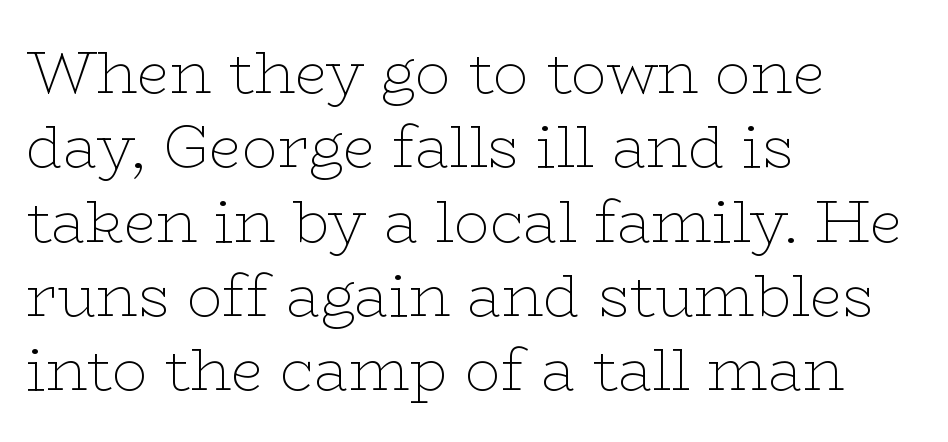
Nobody touched the tracking dial on this one. Horizontal alignment here is leftward, the default for most running prose. Looks like regular typesetting: each glyph gets only the width it needs. Counters stay open thanks to moderate or lighter strokes. The designer went with a serif here, giving each stem small feet. Posture: straight, roman, zero tilt.
